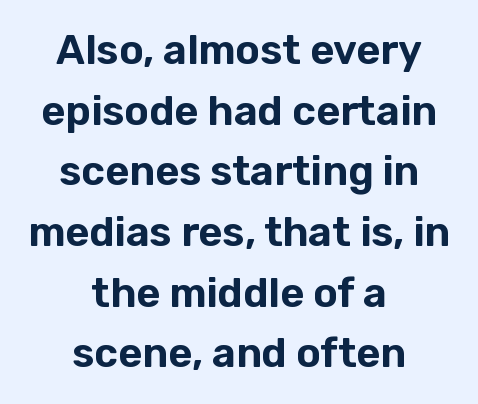
The image shows 41 px sans-serif type, upright; set centered, normal line spacing (1.48x), normal letter spacing, not underlined; low stroke contrast and a medium x-height.
